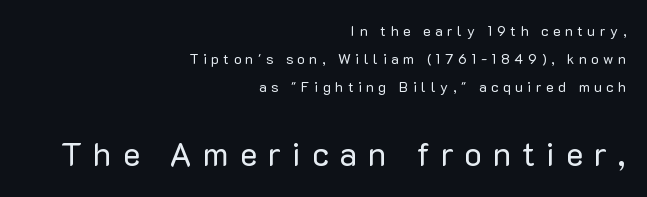
Compared with a flush-left layout, this one pins lines to the opposite, right side. The foot of each line stays bare and open. Varying glyph widths throughout — classic text-font behaviour. Think standard paragraph weight, or any step lighter than that.
